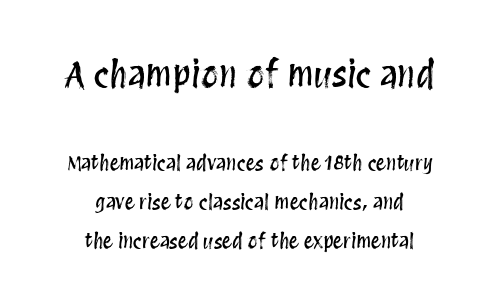
{"italic": "no", "width": "condensed", "stroke_contrast": "medium", "x_height": "large", "monospaced": "no", "underline": "no", "align": "center", "line_spacing": "loose", "line_spacing_ratio": 1.96, "letter_spacing": "normal", "letter_spacing_em": 0.0, "larger_block": "first", "size_ratio": 1.75, "glyph_px": 35}
